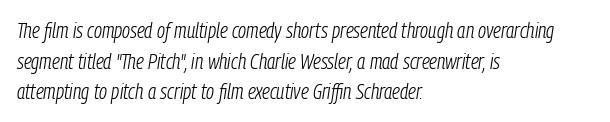
Q: Is the text bold? A: No.
Q: Is the text italic (slanted)? A: Yes, it leans right by about 9 degrees.
Q: Is the text underlined? A: No.
Q: How is the paragraph aligned? A: Left-aligned.
Q: Is the spacing between letters normal or unusually wide? A: Normal.
Q: Is the spacing between lines tight, normal or loose? A: Normal.
